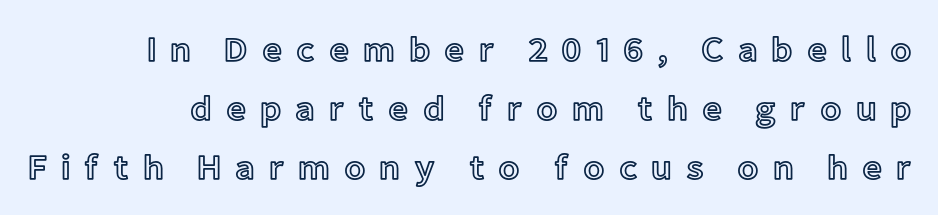
The image shows 35 px text type, upright; set normal line spacing (1.68x), unusually wide letter spacing (+0.39 em), not underlined; a medium x-height.
